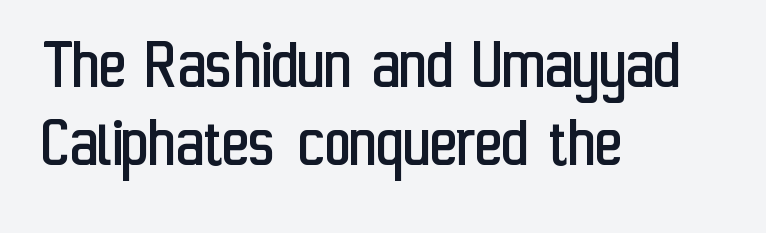
{"serif": "no", "italic": "no", "bold": "no", "weight": "regular", "width": "condensed", "stroke_contrast": "low", "x_height": "medium", "monospaced": "no", "underline": "no", "align": "left", "line_spacing": "tight", "line_spacing_ratio": 1.07, "letter_spacing": "normal", "letter_spacing_em": 0.0, "glyph_px": 73}
